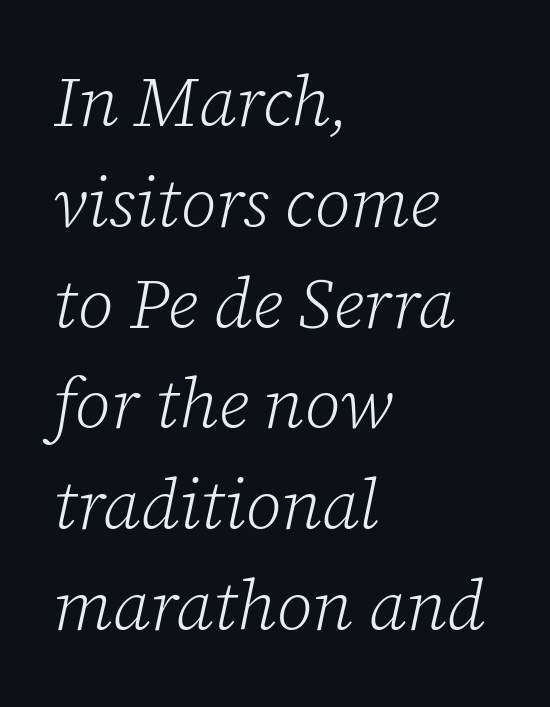
Horizontally, the lines are justified to the leading edge only. This sample has the flowing, uneven cadence of proportional lettering. Weight: regular or lighter. These lines were composed using italics. You can tell from the footed stems that serif type was used. The horizontal fit of the characters is conventional and even.
